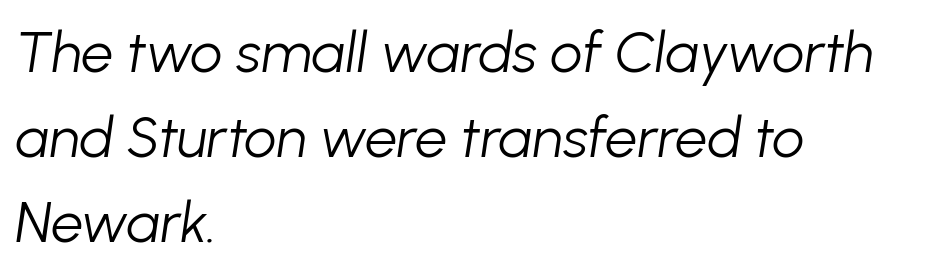
Is the type heavy? It reads as light-to-regular instead. This rendering uses left alignment, leaving the right contour irregular. Compared with typical body copy, the letter spacing here is the same. Vertically, the passage feels balanced, rows spaced as you'd expect. Note the varied advance widths — an 'i' is clearly narrower than an 'm'. Type without underlining.
